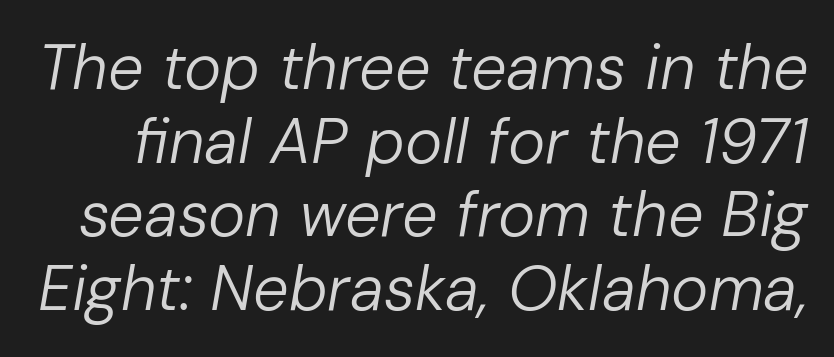
{"italic": "yes", "lean": "right", "slant_degrees": 10, "bold": "no", "weight": "regular", "width": "normal", "stroke_contrast": "low", "x_height": "medium", "monospaced": "no", "underline": "no", "line_spacing_ratio": 1.17, "letter_spacing": "normal", "letter_spacing_em": 0.0, "glyph_px": 63}
